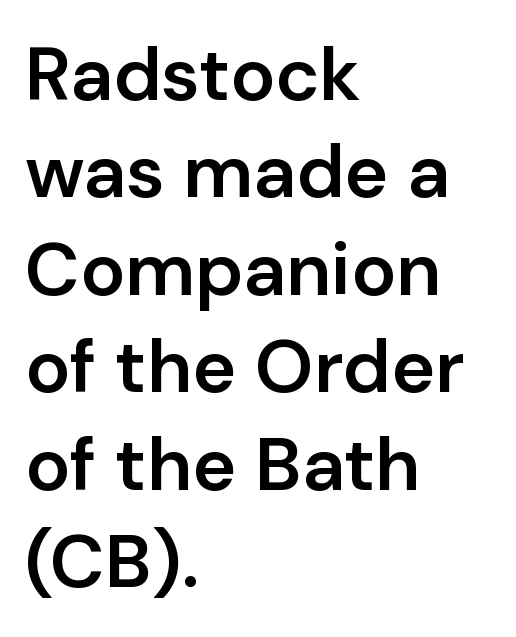
These lines are composed in type without serifs. This is roman type, the default non-slanted kind. No extra tracking has been applied to these lines. Normally led — the rows are evenly, conventionally spaced. A somewhat darkened texture: the type is semibold rather than bold. The face used here is proportionally spaced, like ordinary book or web type.
